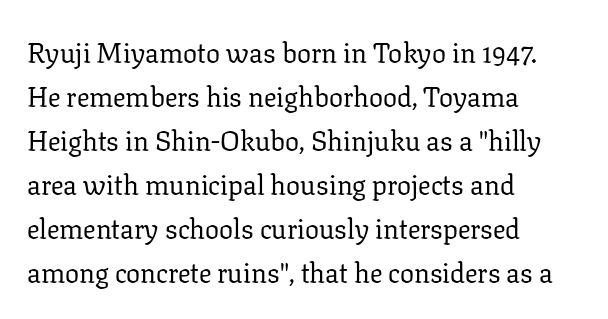
The image shows 28 px regular-weight serif type, upright; set left-aligned, normal line spacing (1.57x), normal letter spacing, not underlined; low stroke contrast and a medium x-height.
